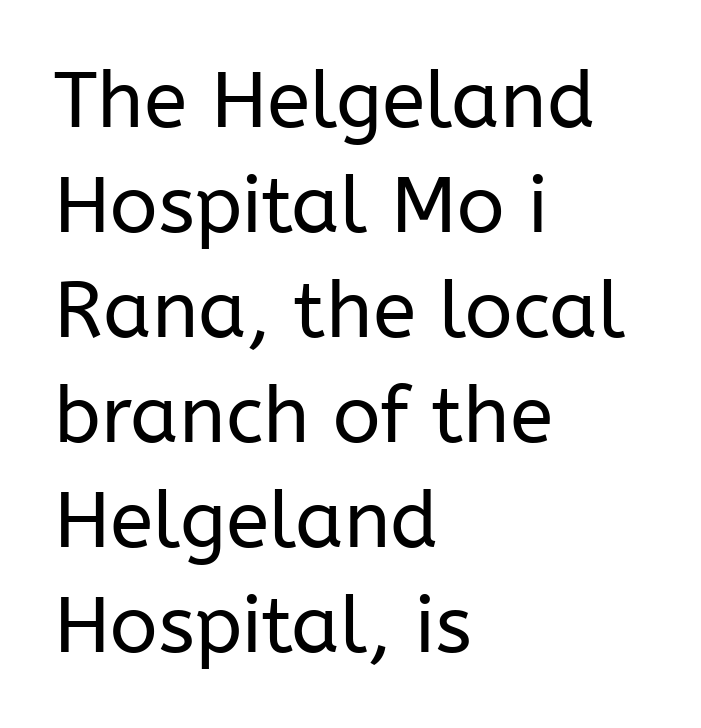
The horizontal fit of the characters is conventional and even. Compared with a typical body face, this is equally light or lighter still. The typesetter chose a ragged-right arrangement here. The type sits square on the baseline with zero lean. The strip under each line holds only bare page. A normal amount of white space separates one row of letters from the next.
